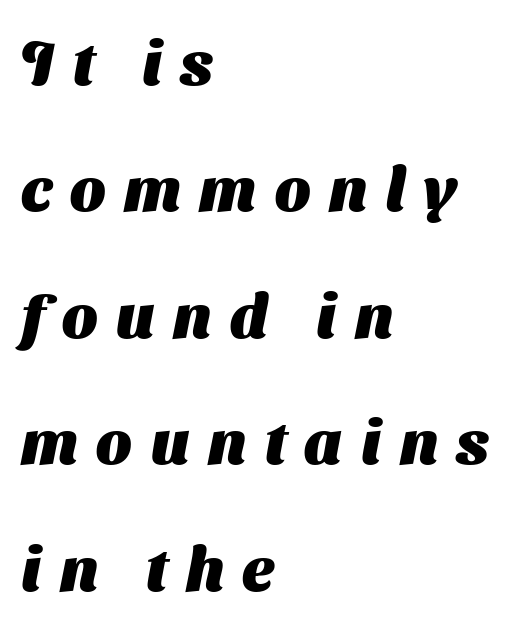
Stroke thickness is high; the sample reads as a true bold. A typesetter would call this proportional, since set widths differ per character. Does extra space separate the letters? Yes, quite a lot of it. I'd call this a sans setting — the letters go barefoot.
